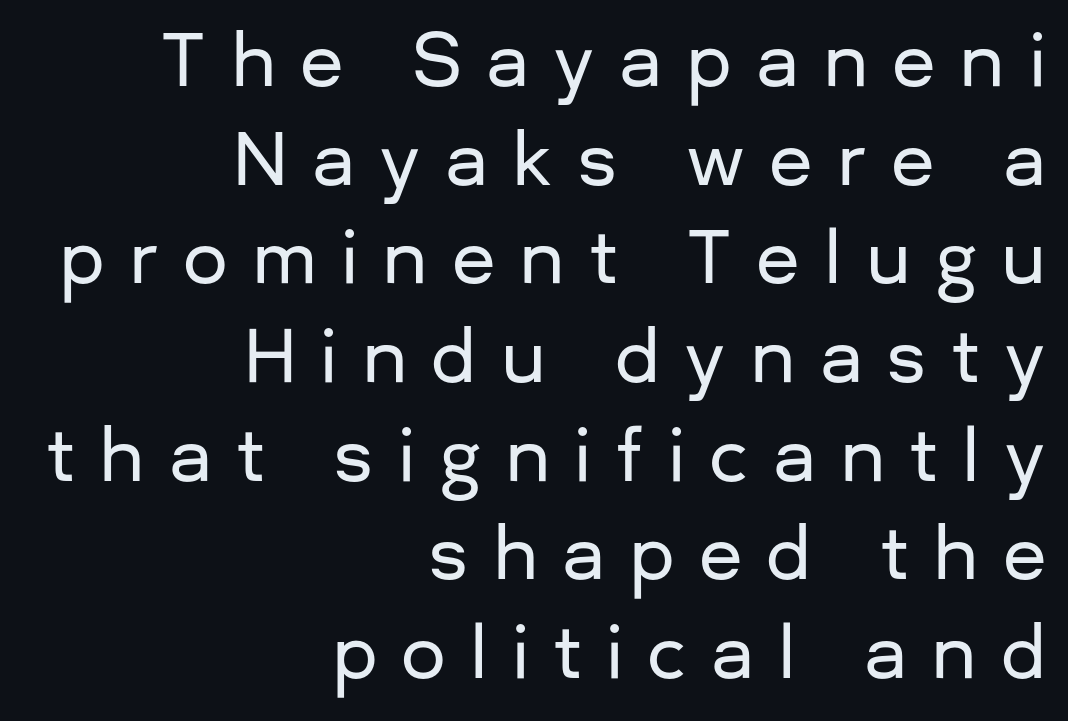
{"serif": "no", "italic": "no", "width": "normal", "stroke_contrast": "low", "x_height": "medium", "monospaced": "no", "underline": "no", "align": "right", "line_spacing": "normal", "line_spacing_ratio": 1.39, "letter_spacing": "wide", "letter_spacing_em": 0.34, "glyph_px": 71}
